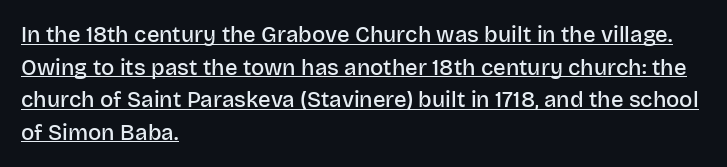
Q: Is the text bold? A: Semi-bold.
Q: Is the text italic (slanted)? A: No, it is upright.
Q: Is the text underlined? A: Yes.
Q: How is the paragraph aligned? A: Left-aligned.
Q: Is the spacing between letters normal or unusually wide? A: Normal.
Q: Is the spacing between lines tight, normal or loose? A: Normal.
